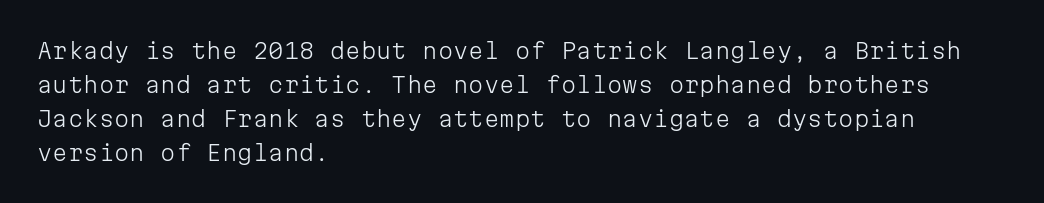
The image shows 22 px text type, upright; set left-aligned, normal line spacing (1.54x), normal letter spacing, not underlined.
